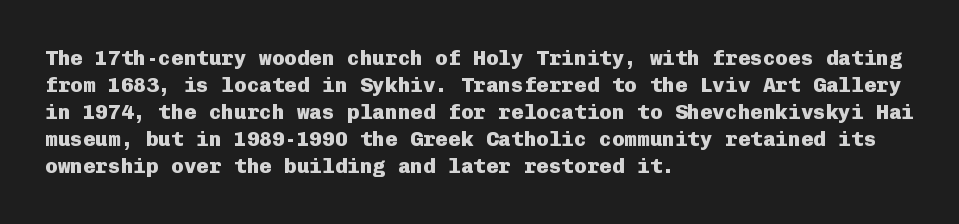
Q: Is the text bold? A: Yes.
Q: Is the text italic (slanted)? A: No, it is upright.
Q: Is the text underlined? A: No.
Q: How is the paragraph aligned? A: Left-aligned.
Q: Is the spacing between letters normal or unusually wide? A: Normal.
Q: Is the spacing between lines tight, normal or loose? A: Normal.
